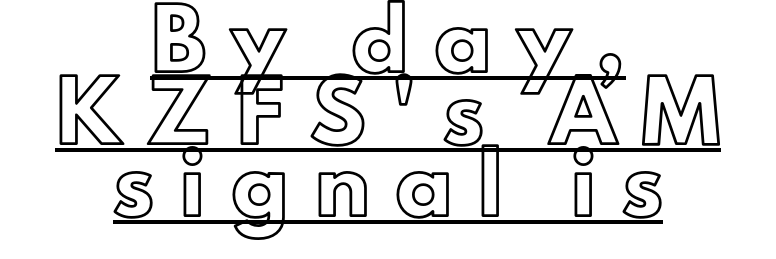
{"italic": "no", "width": "normal", "x_height": "small", "monospaced": "no", "underline": "yes", "align": "center", "line_spacing": "normal", "line_spacing_ratio": 1.31, "letter_spacing": "wide", "letter_spacing_em": 0.48, "glyph_px": 55}
